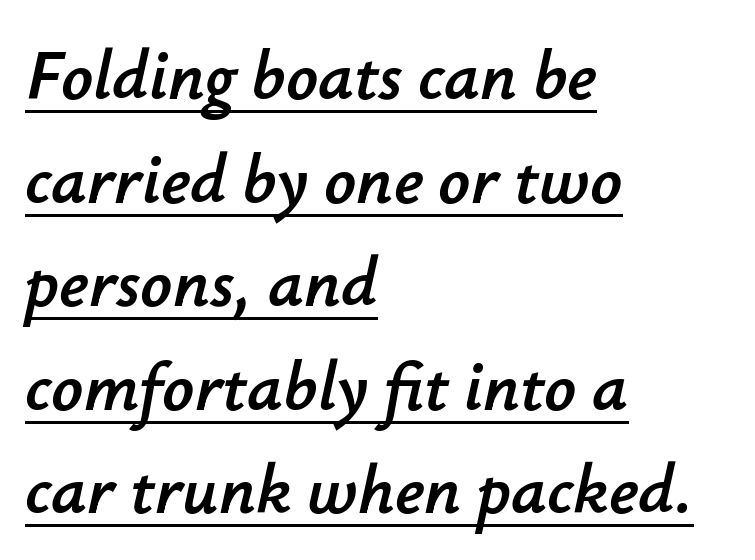
The paragraph shown leans on its left margin. The type is set solid horizontally, with unmodified tracking. Character widths vary here, with narrow letters taking less room than wide ones. These lines sit exactly where default settings would place them.
